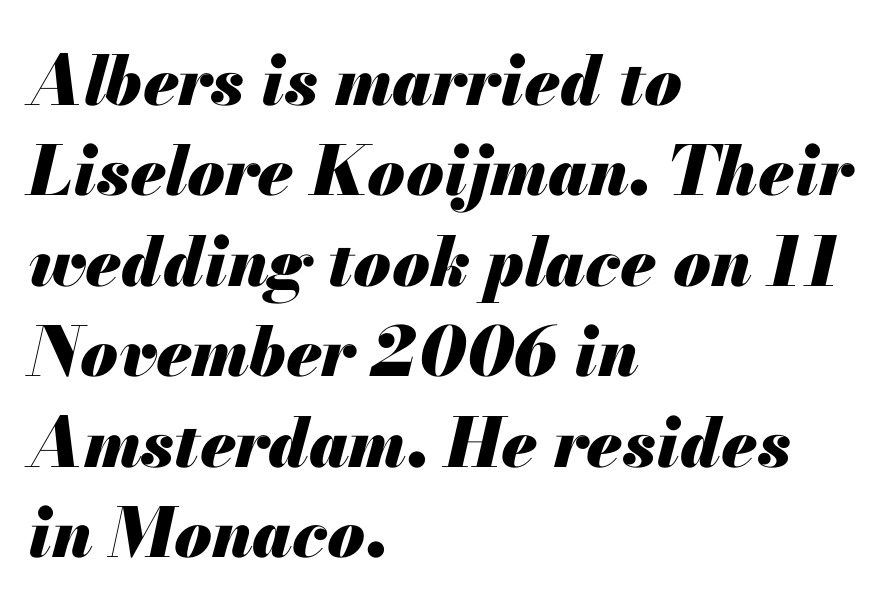
Q: Is the text bold? A: Yes.
Q: Is the text italic (slanted)? A: Yes, it leans right by about 13 degrees.
Q: Is the text underlined? A: No.
Q: How is the paragraph aligned? A: Left-aligned.
Q: Is the spacing between letters normal or unusually wide? A: Normal.
Q: Is the spacing between lines tight, normal or loose? A: Normal.
Q: Width (condensed, normal, or wide)? A: Normal.
Q: Stroke contrast? A: Medium.
Q: x-height? A: Small.
Q: Monospaced? A: No.
